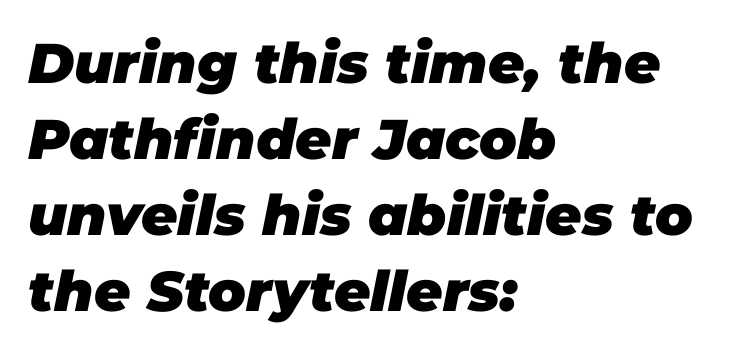
{"italic": "yes", "lean": "right", "slant_degrees": 11, "bold": "yes", "weight": "heavy", "width": "normal", "stroke_contrast": "low", "x_height": "large", "monospaced": "no", "underline": "no", "align": "left", "line_spacing": "normal", "line_spacing_ratio": 1.36, "letter_spacing": "normal", "letter_spacing_em": 0.0, "glyph_px": 56}
